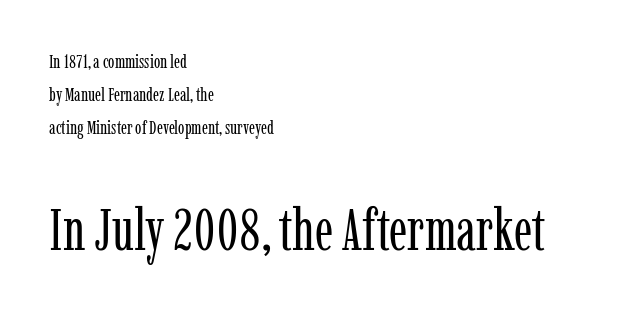
{"serif": "yes", "italic": "no", "bold": "no", "weight": "regular", "width": "condensed", "stroke_contrast": "low", "x_height": "medium", "monospaced": "no", "underline": "no", "align": "left", "line_spacing_ratio": 1.73, "letter_spacing": "normal", "letter_spacing_em": 0.0, "larger_block": "second", "size_ratio": 3.05, "glyph_px": 58}
